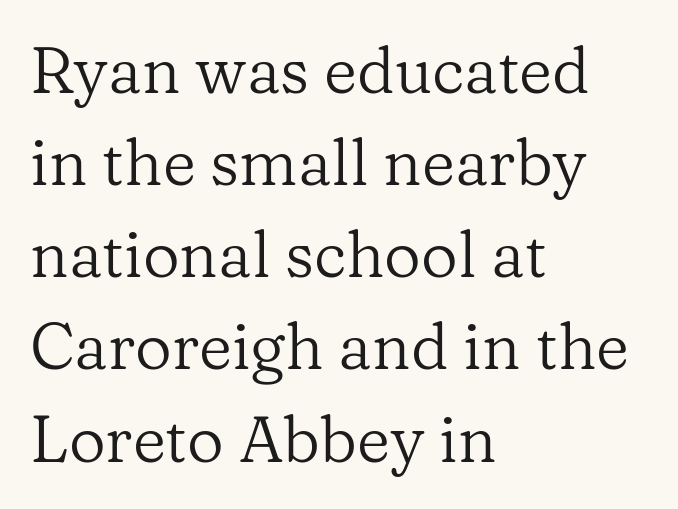
Q: Is the text bold? A: No.
Q: Is the text italic (slanted)? A: No, it is upright.
Q: Is the typeface a serif or a sans-serif typeface? A: Serif.
Q: Is the text underlined? A: No.
Q: How is the paragraph aligned? A: Left-aligned.
Q: Is the spacing between letters normal or unusually wide? A: Normal.
Q: Is the spacing between lines tight, normal or loose? A: Normal.
Q: Width (condensed, normal, or wide)? A: Normal.
Q: Stroke contrast? A: Low.
Q: x-height? A: Medium.
Q: Monospaced? A: No.
